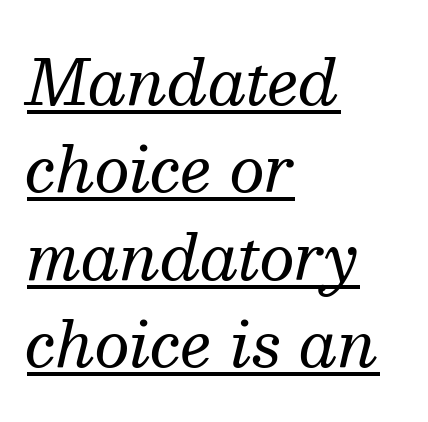
The image shows 62 px regular-weight serif type, italic (leaning right); set left-aligned, normal line spacing (1.41x), normal letter spacing, underlined; medium stroke contrast and a medium x-height.
